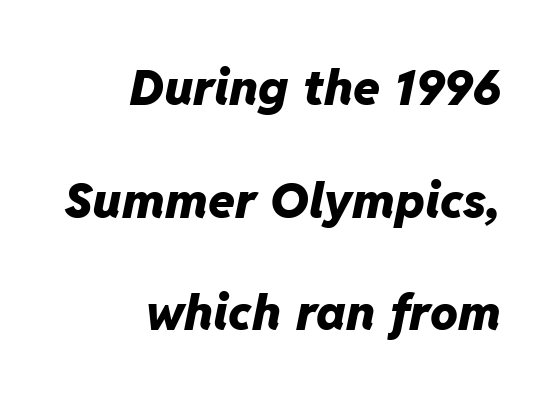
The image shows 49 px heavy type, italic (leaning right); set right-aligned, loose line spacing (2.3x), normal letter spacing, not underlined; low stroke contrast and a medium x-height.
